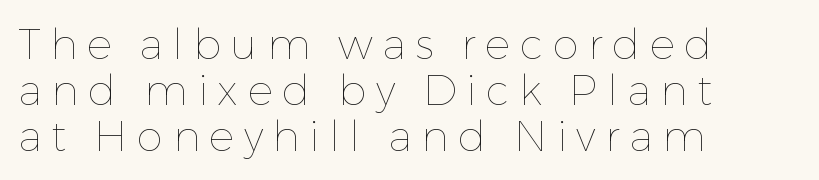
Q: Is the text bold? A: No.
Q: Is the text italic (slanted)? A: No, it is upright.
Q: Is the text underlined? A: No.
Q: How is the paragraph aligned? A: Left-aligned.
Q: Is the spacing between letters normal or unusually wide? A: Unusually wide.
Q: Is the spacing between lines tight, normal or loose? A: Tight.
Q: Width (condensed, normal, or wide)? A: Normal.
Q: Stroke contrast? A: Low.
Q: x-height? A: Medium.
Q: Monospaced? A: No.
